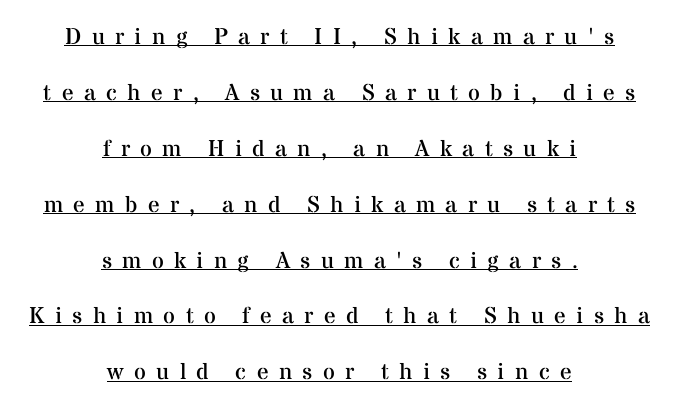
{"italic": "no", "bold": "no", "underline": "yes", "align": "center", "line_spacing": "loose", "line_spacing_ratio": 2.43, "letter_spacing": "wide", "letter_spacing_em": 0.45, "glyph_px": 23}
